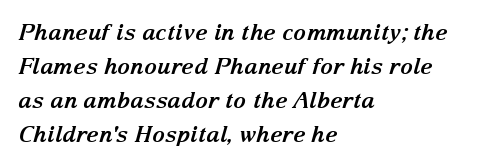
Q: Is the text bold? A: Yes.
Q: Is the text italic (slanted)? A: Yes, it leans right by about 15 degrees.
Q: Is the text underlined? A: No.
Q: How is the paragraph aligned? A: Left-aligned.
Q: Is the spacing between letters normal or unusually wide? A: Normal.
Q: Is the spacing between lines tight, normal or loose? A: Normal.
